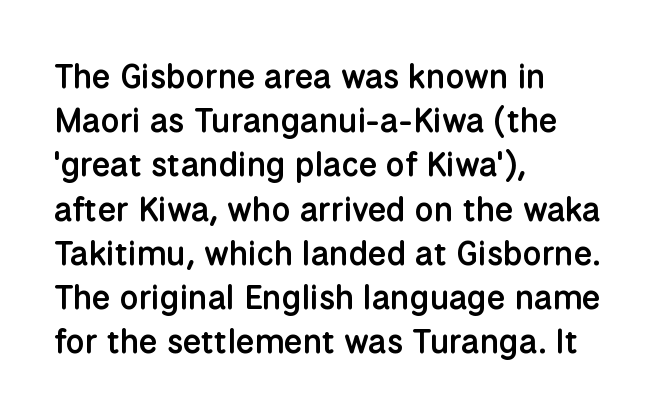
{"serif": "no", "italic": "no", "bold": "semi", "weight": "semibold", "width": "normal", "stroke_contrast": "low", "x_height": "medium", "monospaced": "no", "underline": "no", "align": "left", "line_spacing": "normal", "line_spacing_ratio": 1.34, "letter_spacing": "normal", "letter_spacing_em": 0.0, "glyph_px": 33}
